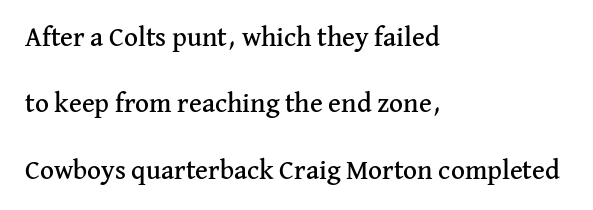
Q: Is the text italic (slanted)? A: No, it is upright.
Q: Is the text underlined? A: No.
Q: How is the paragraph aligned? A: Left-aligned.
Q: Is the spacing between letters normal or unusually wide? A: Normal.
Q: Is the spacing between lines tight, normal or loose? A: Loose.
